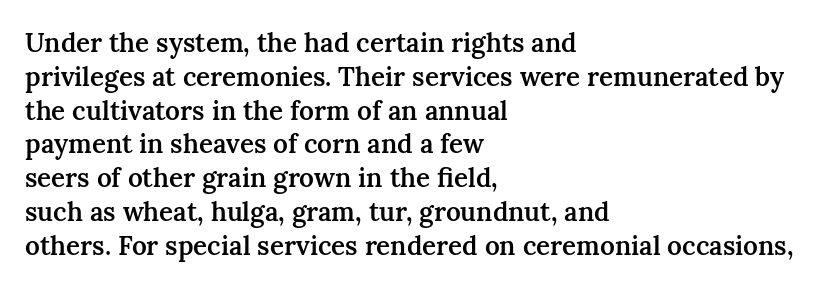
Q: Is the text bold? A: Semi-bold.
Q: Is the text italic (slanted)? A: No, it is upright.
Q: Is the text underlined? A: No.
Q: How is the paragraph aligned? A: Left-aligned.
Q: Is the spacing between letters normal or unusually wide? A: Normal.
Q: Is the spacing between lines tight, normal or loose? A: Normal.
